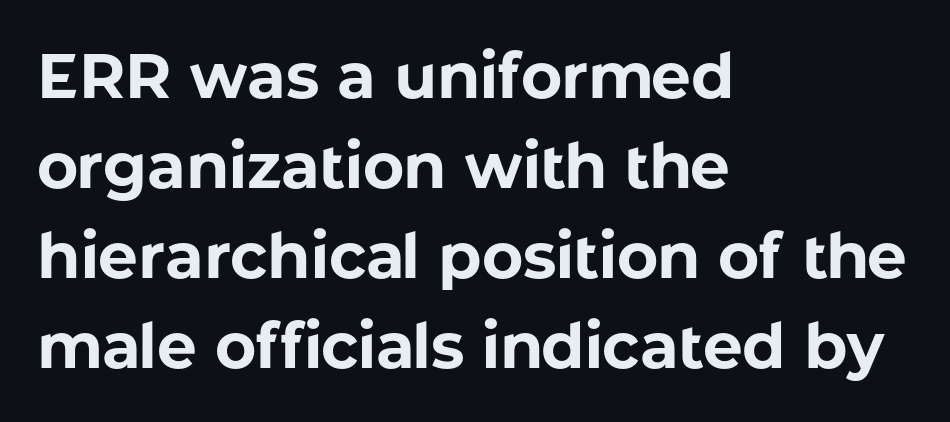
Q: Is the text bold? A: Yes.
Q: Is the text italic (slanted)? A: No, it is upright.
Q: Is the typeface a serif or a sans-serif typeface? A: Sans-serif.
Q: Is the text underlined? A: No.
Q: How is the paragraph aligned? A: Left-aligned.
Q: Is the spacing between letters normal or unusually wide? A: Normal.
Q: Is the spacing between lines tight, normal or loose? A: Normal.
Q: Width (condensed, normal, or wide)? A: Normal.
Q: Stroke contrast? A: Low.
Q: x-height? A: Medium.
Q: Monospaced? A: No.
